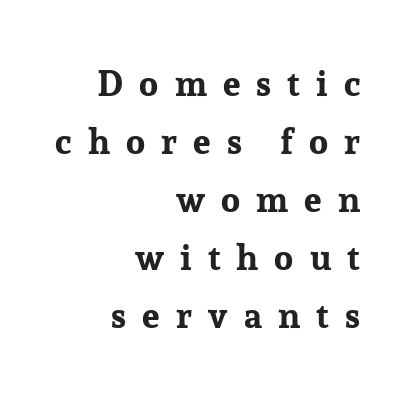
The image shows 35 px bold serif type, upright; set right-aligned, normal line spacing (1.66x), unusually wide letter spacing (+0.46 em), not underlined; low stroke contrast and a medium x-height.
